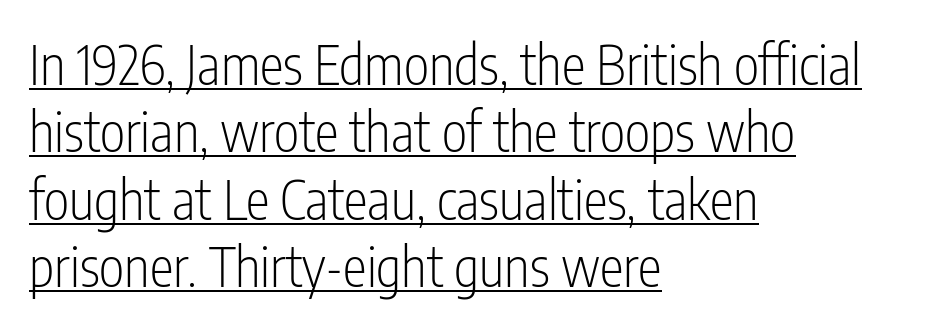
The lettering is marked with a stroke running underneath it. Stems and bowls with no extra thickness — not bold. Does the lettering tilt? It doesn't — this is upright. Looks like regular typesetting: each glyph gets only the width it needs. The designer went with a sans here, leaving each stem footless. What stands out about the letter spacing? Nothing — it is the standard amount.
